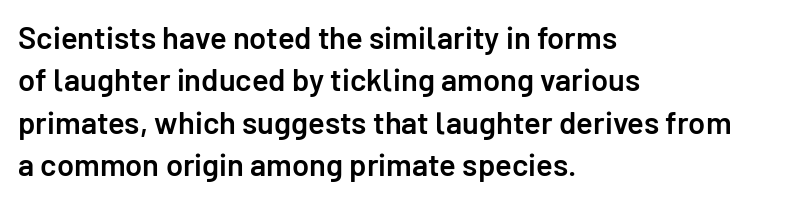
Q: Is the text bold? A: Semi-bold.
Q: Is the text italic (slanted)? A: No, it is upright.
Q: Is the typeface a serif or a sans-serif typeface? A: Sans-serif.
Q: Is the text underlined? A: No.
Q: How is the paragraph aligned? A: Left-aligned.
Q: Is the spacing between letters normal or unusually wide? A: Normal.
Q: Is the spacing between lines tight, normal or loose? A: Normal.
Q: Width (condensed, normal, or wide)? A: Normal.
Q: Stroke contrast? A: Low.
Q: x-height? A: Medium.
Q: Monospaced? A: No.
